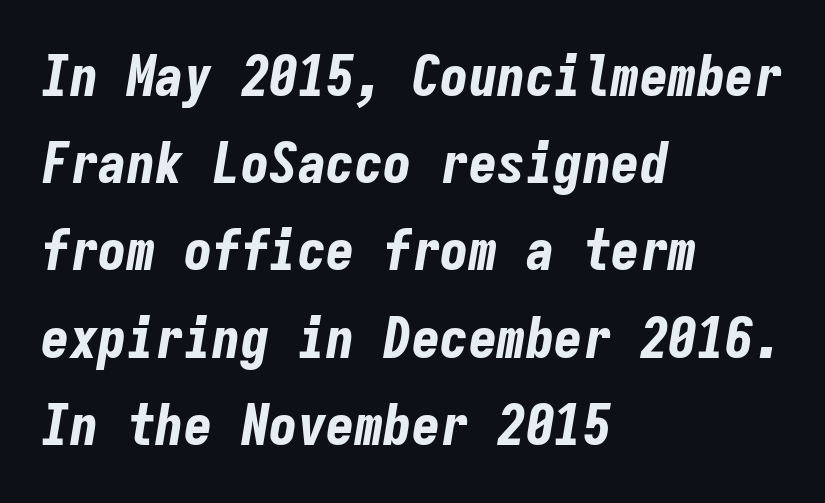
The image shows 57 px bold, condensed type, italic (leaning right), monospaced; set left-aligned, normal line spacing (1.53x), normal letter spacing, not underlined; low stroke contrast and a medium x-height.
